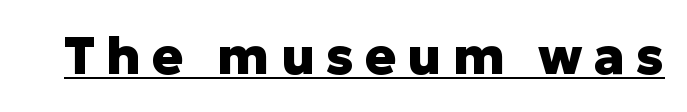
The image shows 52 px heavy sans-serif type, upright; set unusually wide letter spacing (+0.21 em), underlined; low stroke contrast and a medium x-height.
